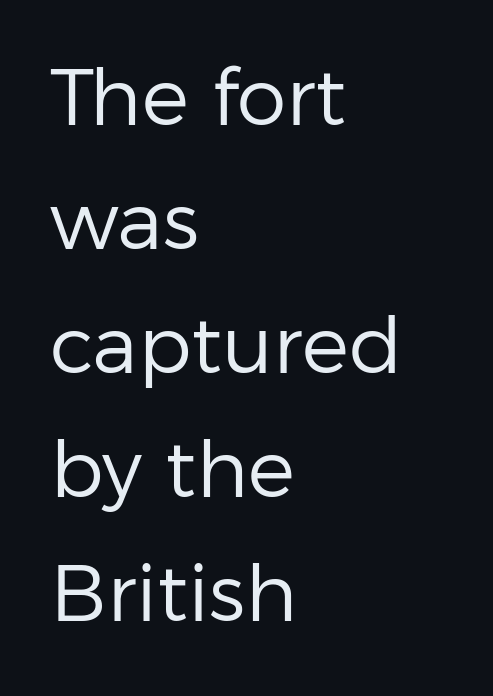
{"serif": "no", "italic": "no", "bold": "no", "weight": "regular", "width": "normal", "stroke_contrast": "low", "x_height": "medium", "monospaced": "no", "underline": "no", "align": "left", "line_spacing": "normal", "line_spacing_ratio": 1.57, "letter_spacing": "normal", "letter_spacing_em": 0.0, "glyph_px": 79}
